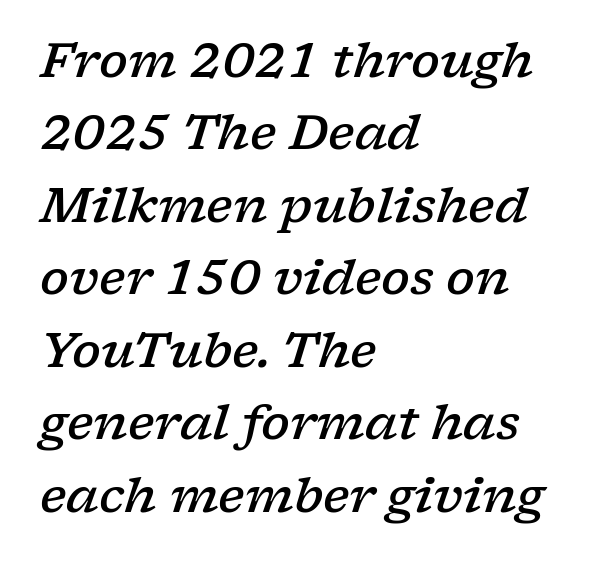
The image shows 48 px semibold, wide serif type, italic (leaning right); set left-aligned, normal line spacing (1.51x), normal letter spacing, not underlined; low stroke contrast and a medium x-height.
